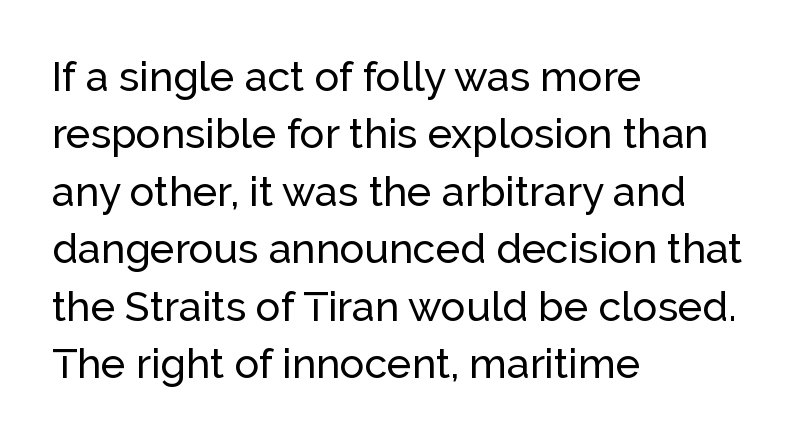
Each new line begins a customary step beneath the previous one. The rendering uses natural spacing where letterforms have individual widths. This sample uses a sans-serif face. These lines are set flush left with a ragged right edge.
